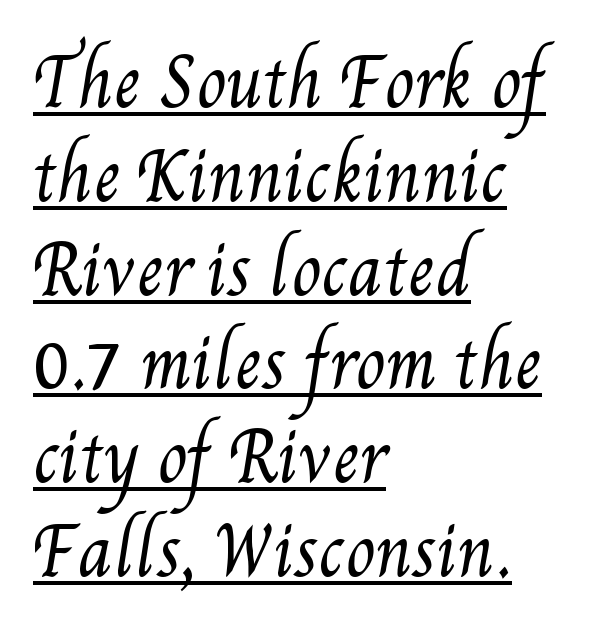
The image shows 67 px regular-weight, condensed type; set left-aligned, normal line spacing (1.4x), normal letter spacing, underlined; medium stroke contrast and a small x-height.
